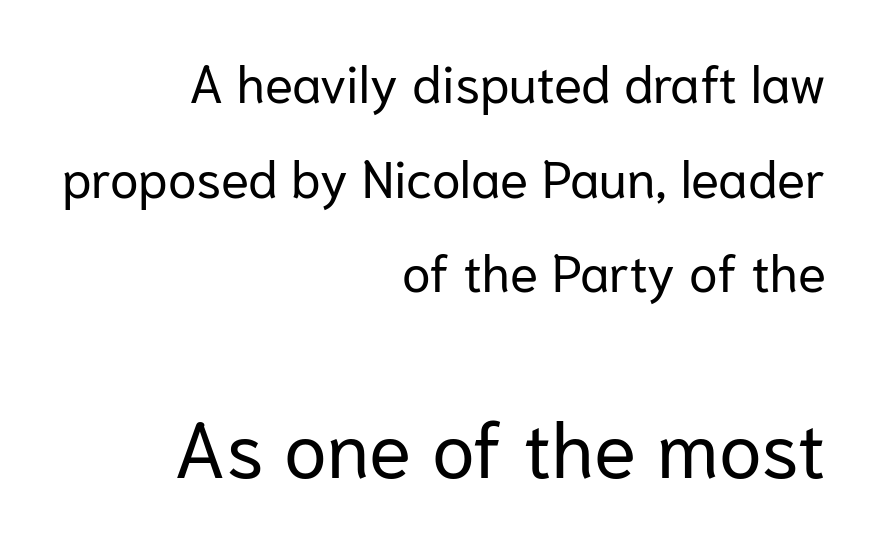
Horizontally, the lines are justified to the trailing edge only. Spacing verdict: proportional, widths tailored to each character. Does the bottom block carry the larger type? Yes, it does. Short note: letters normally spaced.
